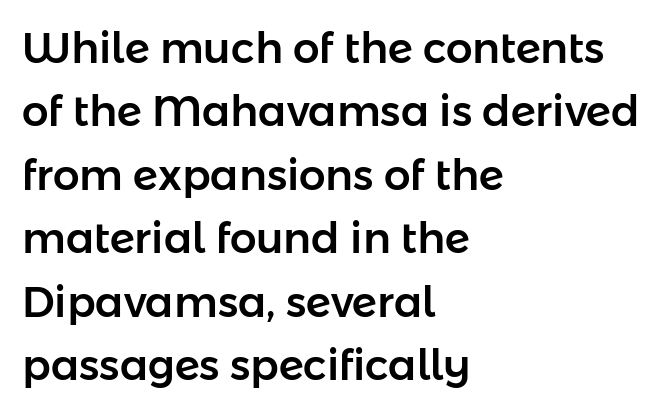
{"serif": "no", "italic": "no", "width": "normal", "stroke_contrast": "low", "x_height": "medium", "monospaced": "no", "underline": "no", "align": "left", "line_spacing": "normal", "line_spacing_ratio": 1.51, "letter_spacing": "normal", "letter_spacing_em": 0.0, "glyph_px": 42}
